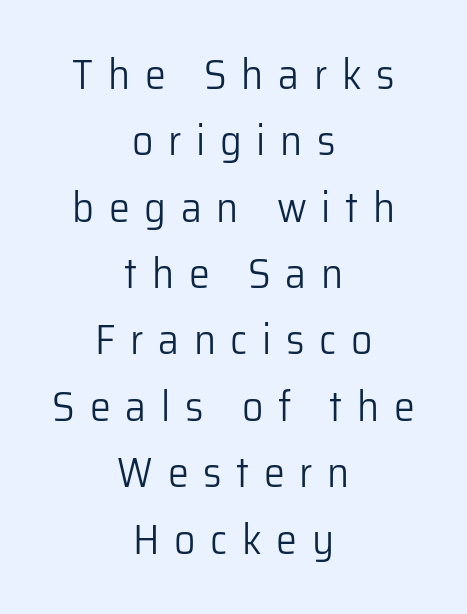
If you measured baseline to baseline, you'd find a middling distance. Do the characters align in a grid? No, the font is proportional. Bare-footed words on every line. Type style note: lacks serifs. The lines are quadded center. Loose tracking; the words dissolve into strings of separated letters.
